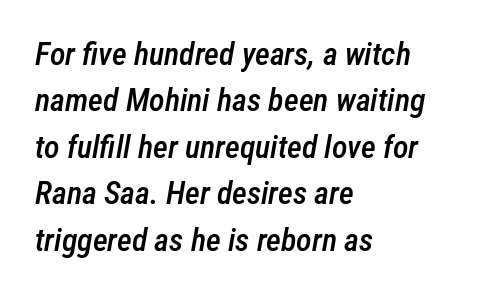
Q: Is the text bold? A: Semi-bold.
Q: Is the text italic (slanted)? A: Yes, it leans right by about 12 degrees.
Q: Is the text underlined? A: No.
Q: How is the paragraph aligned? A: Left-aligned.
Q: Is the spacing between letters normal or unusually wide? A: Normal.
Q: Is the spacing between lines tight, normal or loose? A: Normal.
Q: Width (condensed, normal, or wide)? A: Condensed.
Q: Stroke contrast? A: Low.
Q: x-height? A: Medium.
Q: Monospaced? A: No.
